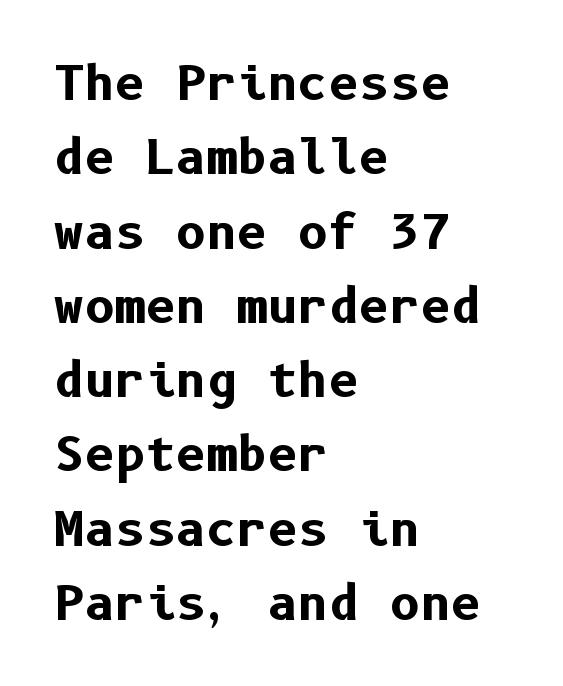
The image shows 47 px bold sans-serif type, upright; set left-aligned, normal line spacing (1.58x), normal letter spacing, not underlined; low stroke contrast and a medium x-height.
